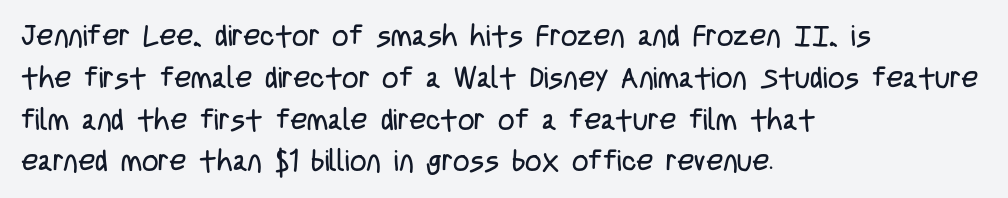
The image shows 29 px regular-weight, condensed sans-serif type, upright; set left-aligned, normal line spacing (1.44x), normal letter spacing, not underlined; low stroke contrast and a large x-height.
